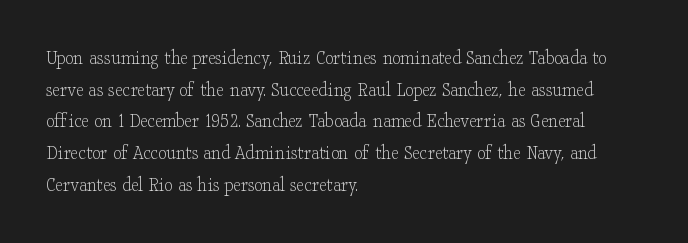
{"italic": "no", "bold": "no", "underline": "no", "align": "left", "line_spacing": "normal", "line_spacing_ratio": 1.51, "letter_spacing": "normal", "letter_spacing_em": 0.0, "glyph_px": 21}
